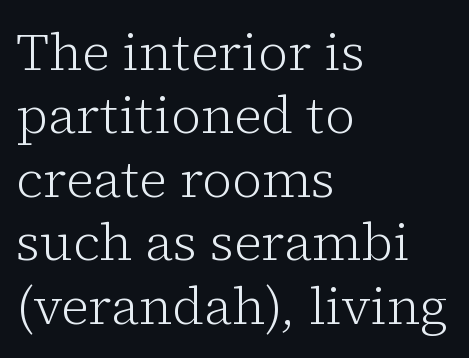
Lines of text with bare space underneath. Characters follow at the spacing the type designer built in. You can tell it's not italic because the verticals are truly vertical. Proportional: the letters do not fall into vertical columns.
